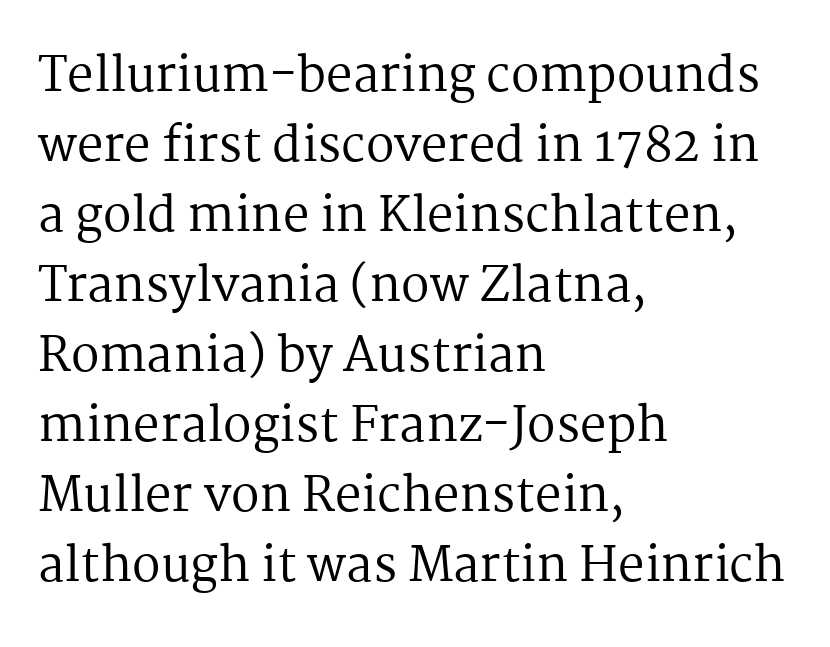
Q: Is the text bold? A: No.
Q: Is the text italic (slanted)? A: No, it is upright.
Q: Is the typeface a serif or a sans-serif typeface? A: Serif.
Q: Is the text underlined? A: No.
Q: How is the paragraph aligned? A: Left-aligned.
Q: Is the spacing between letters normal or unusually wide? A: Normal.
Q: Is the spacing between lines tight, normal or loose? A: Normal.
Q: Width (condensed, normal, or wide)? A: Normal.
Q: Stroke contrast? A: Medium.
Q: x-height? A: Medium.
Q: Monospaced? A: No.
